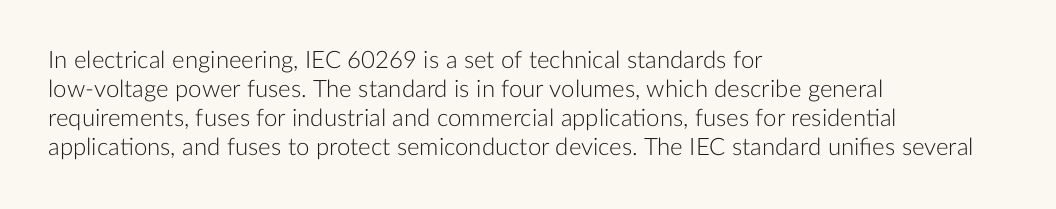
The strokes carry an ordinary text weight at most. Default kerning and tracking; the words read as compact shapes. The gap between lines stays unmarked. Does the lettering tilt? It doesn't — this is upright.
